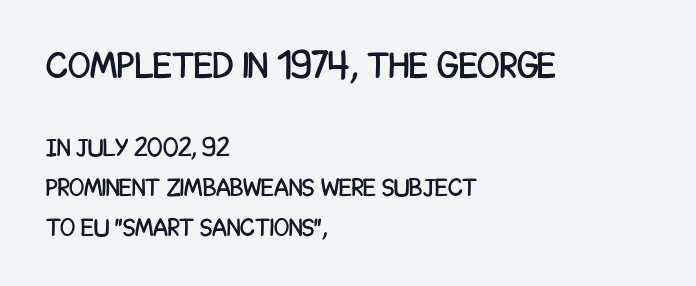
Decoration check: the copy has no underline. Do the letters lean? They stand straight. Each letter keeps its own natural width here, so spacing adapts to shape. The passage shown has conventional tracking throughout. A student would call this left alignment; a typographer would say flush left, rag right.
